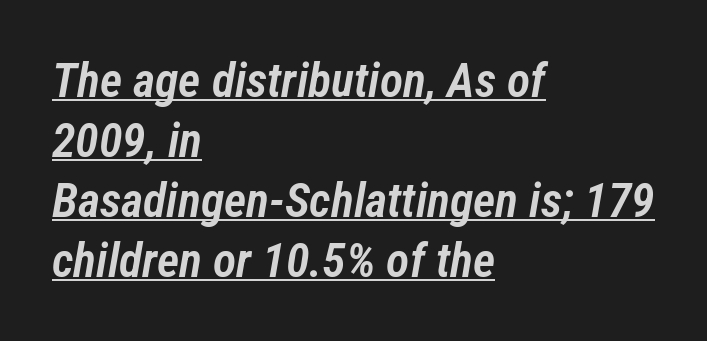
One glance says typical: line gaps are just what's usual. Compared with ordinary roman type, these characters are visibly tilted. Each line starts at the same left margin while the right side varies. The gaps between neighbouring characters are ordinary and unremarkable. The face used here appears with an underline applied.
